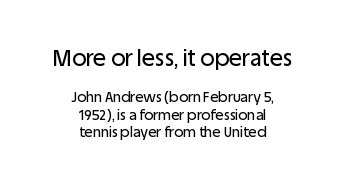
Q: Is the text italic (slanted)? A: No, it is upright.
Q: Is the text underlined? A: No.
Q: How is the paragraph aligned? A: Centered.
Q: Is the spacing between letters normal or unusually wide? A: Normal.
Q: Which block of text is set in a larger size, the first (top) or the second (bottom)? A: The first (top) one.
